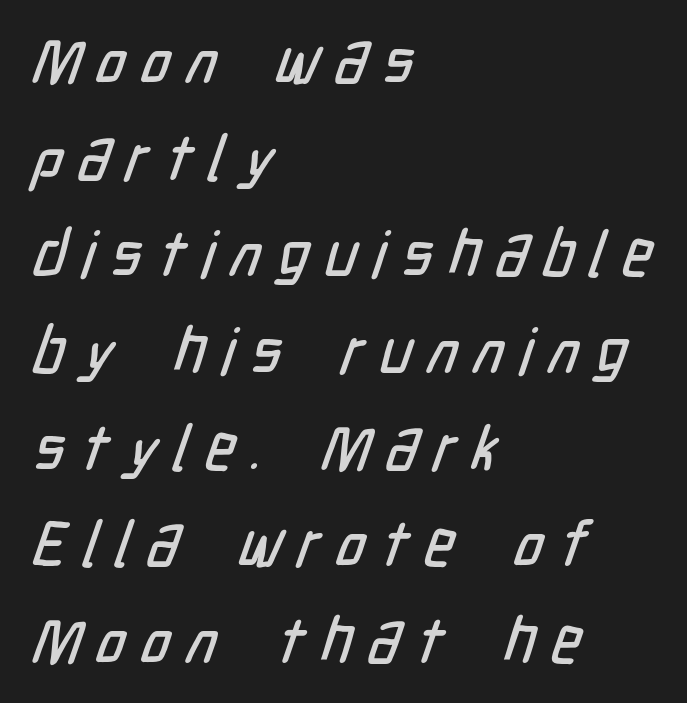
A normal amount of white space separates one row of letters from the next. No word sits above an underline. The compositor pushed each line to the left boundary. Spacing verdict: proportional, widths tailored to each character. Tracking value appears strongly positive — letters spread wide. The characters display no serif detailing; their extremities are plain.
